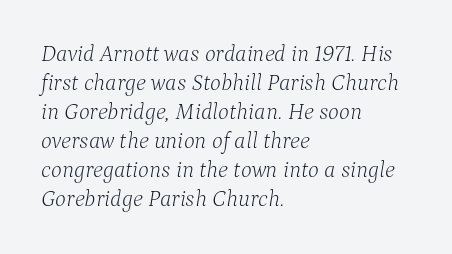
Q: Is the text bold? A: No.
Q: Is the text italic (slanted)? A: Yes, it leans right by about 9 degrees.
Q: Is the text underlined? A: No.
Q: How is the paragraph aligned? A: Left-aligned.
Q: Is the spacing between letters normal or unusually wide? A: Normal.
Q: Is the spacing between lines tight, normal or loose? A: Normal.
